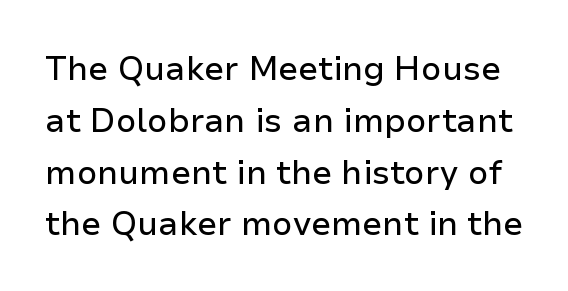
Q: Is the text italic (slanted)? A: No, it is upright.
Q: Is the typeface a serif or a sans-serif typeface? A: Sans-serif.
Q: Is the text underlined? A: No.
Q: Is the spacing between letters normal or unusually wide? A: Normal.
Q: Is the spacing between lines tight, normal or loose? A: Normal.
Q: Width (condensed, normal, or wide)? A: Normal.
Q: Stroke contrast? A: Low.
Q: x-height? A: Medium.
Q: Monospaced? A: No.
